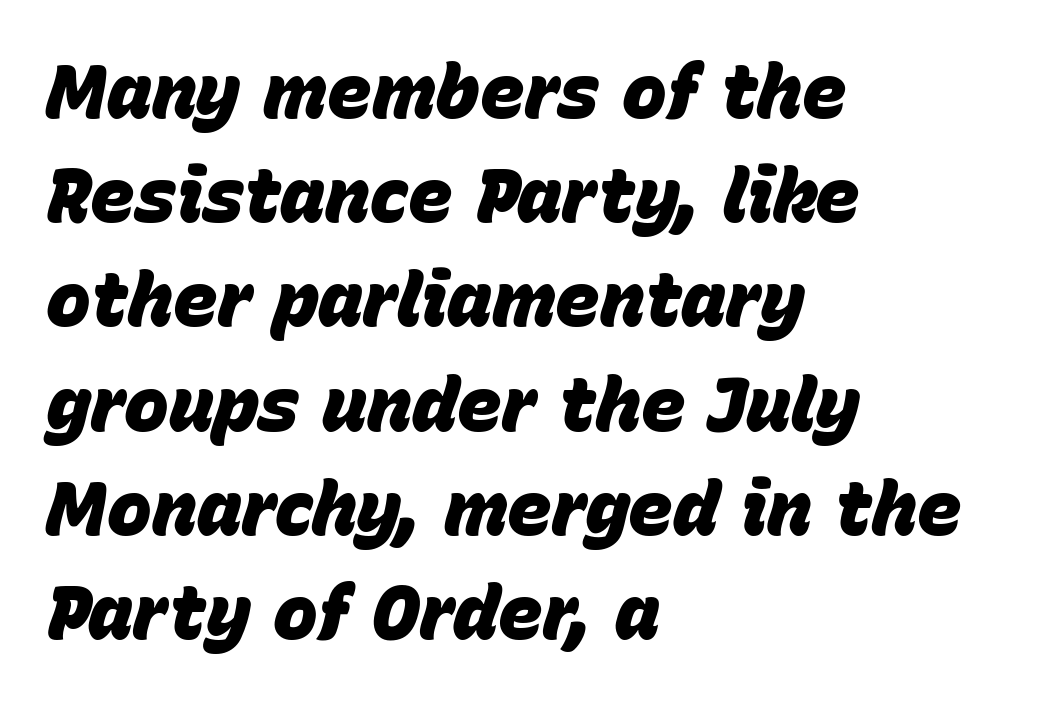
Q: Is the text bold? A: Yes.
Q: Is the text italic (slanted)? A: Yes, it leans right by about 15 degrees.
Q: Is the text underlined? A: No.
Q: How is the paragraph aligned? A: Left-aligned.
Q: Is the spacing between letters normal or unusually wide? A: Normal.
Q: Is the spacing between lines tight, normal or loose? A: Normal.
Q: Width (condensed, normal, or wide)? A: Normal.
Q: Stroke contrast? A: Low.
Q: x-height? A: Large.
Q: Monospaced? A: No.
